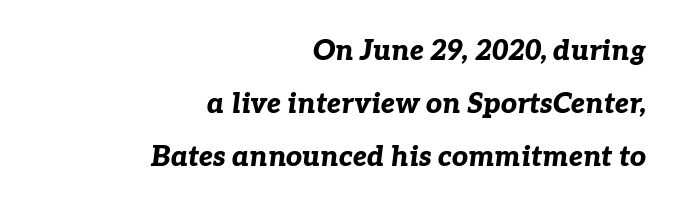
Casual observation: everything's shoved over to the right. Look at the stroke-to-counter ratio: heavy, a bold. The letterforms sit shoulder to shoulder at normal distance. Slant detected: the letters are inclined.
